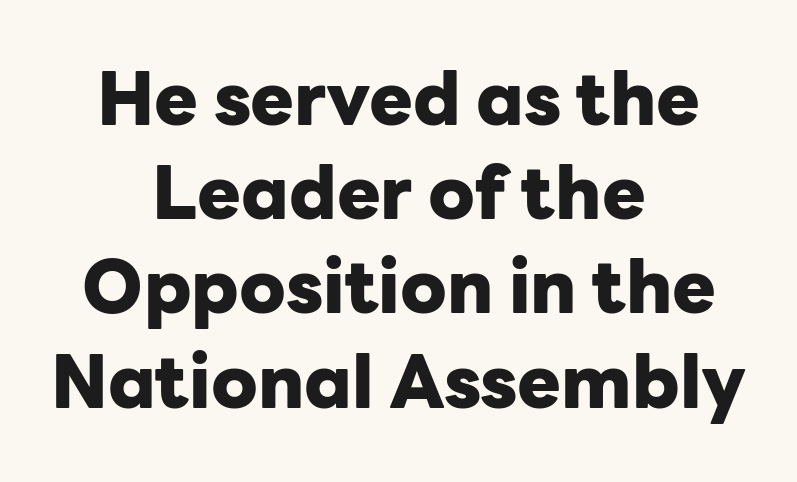
Q: Is the text bold? A: Yes.
Q: Is the text italic (slanted)? A: No, it is upright.
Q: Is the typeface a serif or a sans-serif typeface? A: Sans-serif.
Q: Is the text underlined? A: No.
Q: How is the paragraph aligned? A: Centered.
Q: Is the spacing between letters normal or unusually wide? A: Normal.
Q: Is the spacing between lines tight, normal or loose? A: Normal.
Q: Width (condensed, normal, or wide)? A: Normal.
Q: Stroke contrast? A: Low.
Q: x-height? A: Medium.
Q: Monospaced? A: No.
